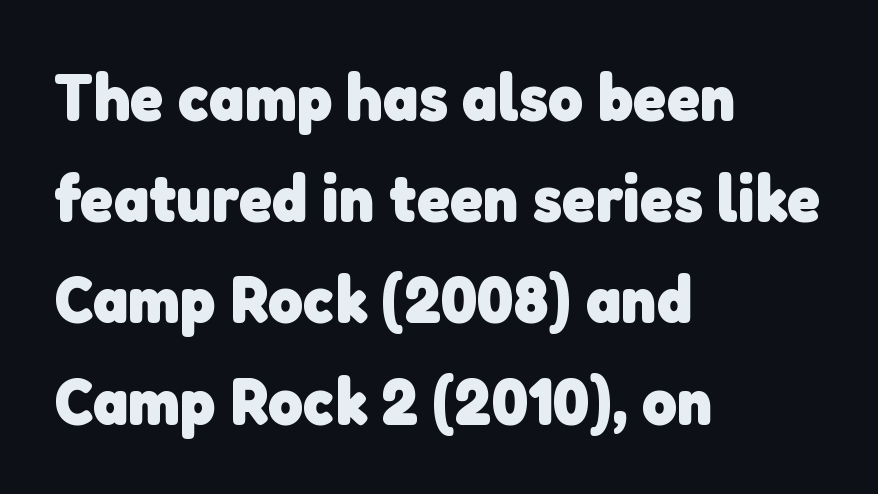
Q: Is the text bold? A: Yes.
Q: Is the typeface a serif or a sans-serif typeface? A: Sans-serif.
Q: Is the text underlined? A: No.
Q: How is the paragraph aligned? A: Left-aligned.
Q: Is the spacing between letters normal or unusually wide? A: Normal.
Q: Is the spacing between lines tight, normal or loose? A: Normal.
Q: Width (condensed, normal, or wide)? A: Normal.
Q: Stroke contrast? A: Low.
Q: x-height? A: Medium.
Q: Monospaced? A: No.
